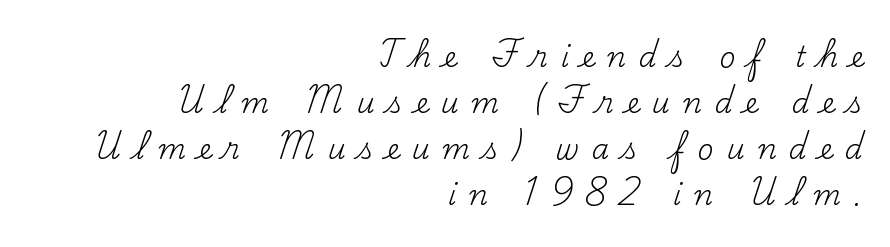
The image shows 28 px regular-weight serif type; set right-aligned, normal line spacing (1.64x), unusually wide letter spacing (+0.46 em), not underlined; medium stroke contrast and a small x-height.
